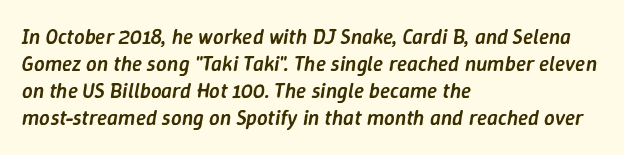
The image shows 21 px text type, italic (leaning right); set left-aligned, normal line spacing (1.29x), normal letter spacing, not underlined.
